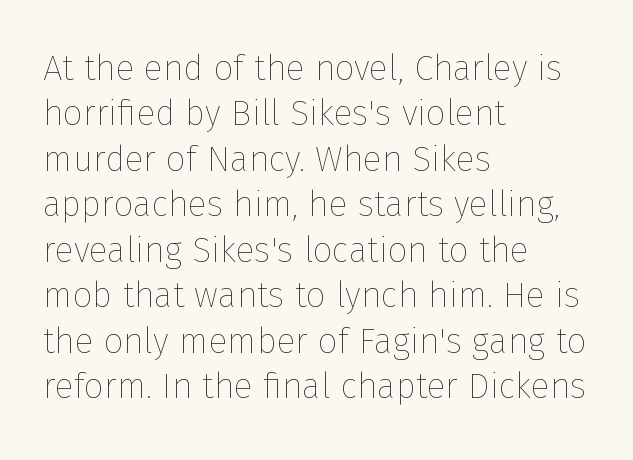
Tracking here is standard; glyphs follow each other at the usual distance. On a weight scale, this lands at 450 or below. The font's upright variant was chosen for this text. Anything drawn beneath the words? Only blank space.
